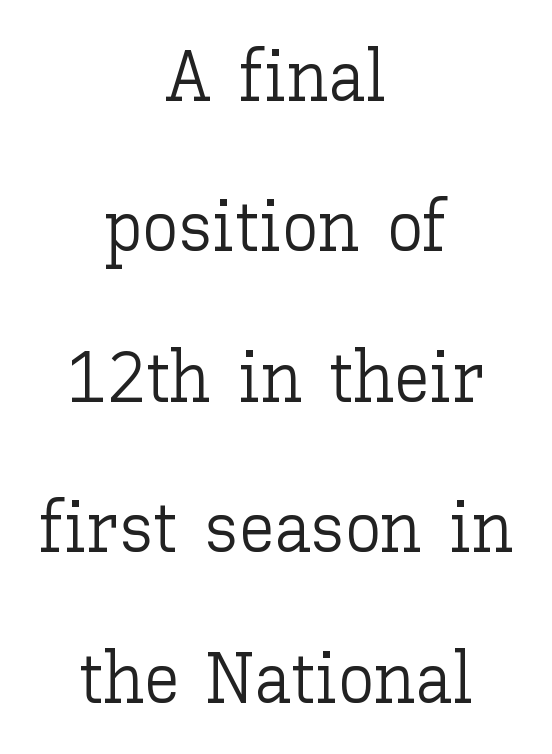
The image shows 72 px light type, upright; set centered, loose line spacing (2.09x), normal letter spacing, not underlined; low stroke contrast and a medium x-height.
